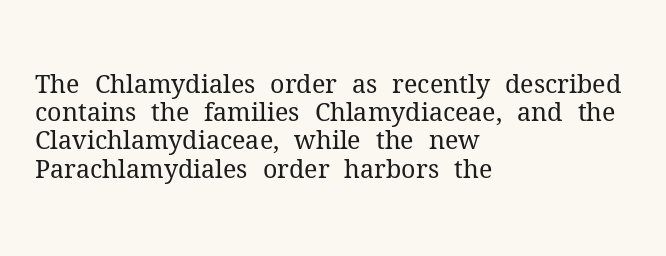
{"italic": "no", "bold": "no", "underline": "no", "align": "left", "line_spacing": "tight", "line_spacing_ratio": 1.13, "letter_spacing": "normal", "letter_spacing_em": 0.0, "glyph_px": 25}
